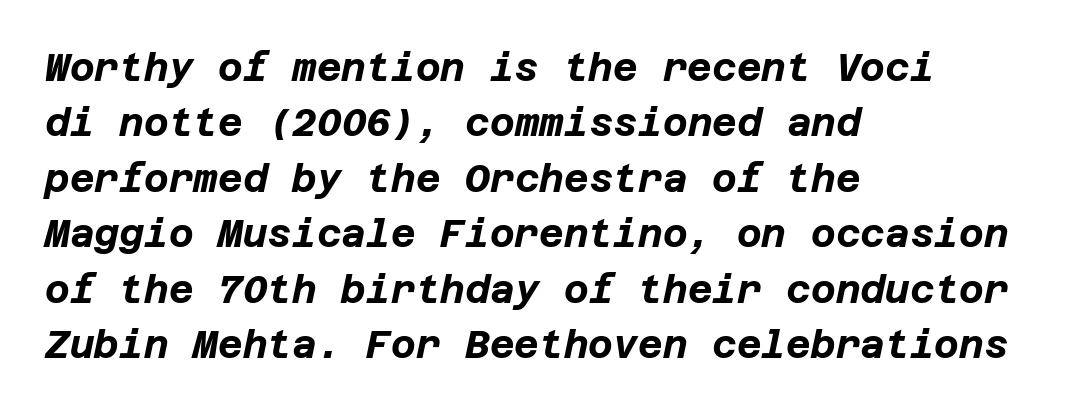
The strokes are fattened all the way to bold. Notice how the stems are inclined rather than vertical — that's the hallmark of italics. Students, note that the glyphs here touch the page at normal intervals. No word sits above an underline. The lines are quadded left. The lines sit at an ordinary, default distance from one another.
